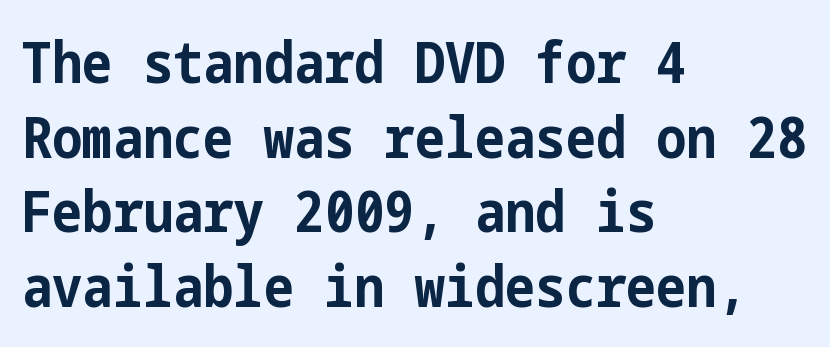
The image shows 57 px bold, condensed sans-serif type, upright; set left-aligned, normal line spacing (1.31x), normal letter spacing, not underlined; low stroke contrast and a medium x-height.
